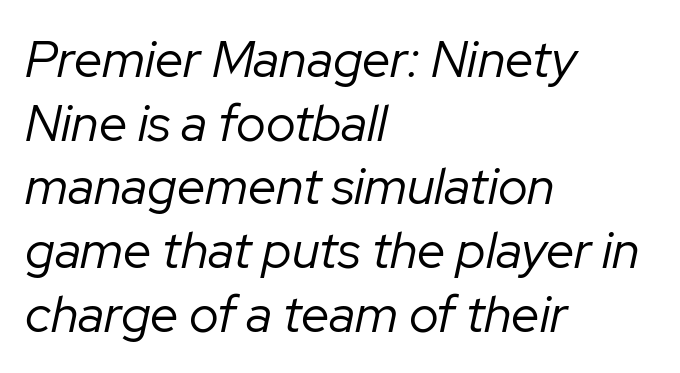
Q: Is the text bold? A: No.
Q: Is the text italic (slanted)? A: Yes, it leans right by about 12 degrees.
Q: Is the text underlined? A: No.
Q: How is the paragraph aligned? A: Left-aligned.
Q: Is the spacing between letters normal or unusually wide? A: Normal.
Q: Is the spacing between lines tight, normal or loose? A: Normal.
Q: Width (condensed, normal, or wide)? A: Normal.
Q: Stroke contrast? A: Low.
Q: x-height? A: Medium.
Q: Monospaced? A: No.
